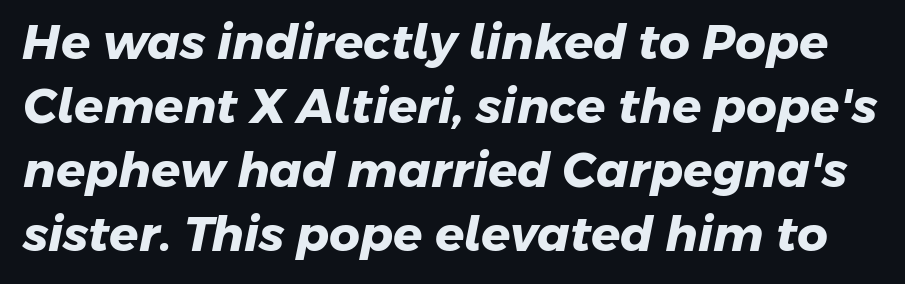
Stroke thickness is high; the sample reads as a true bold. Students, note that the glyphs here touch the page at normal intervals. Honestly, there is no underline to notice here at all. Looks like regular typesetting: each glyph gets only the width it needs. Is there much room between lines? A standard amount, neither cramped nor airy. No feet cap the strokes, marking this as sans-serif type.
